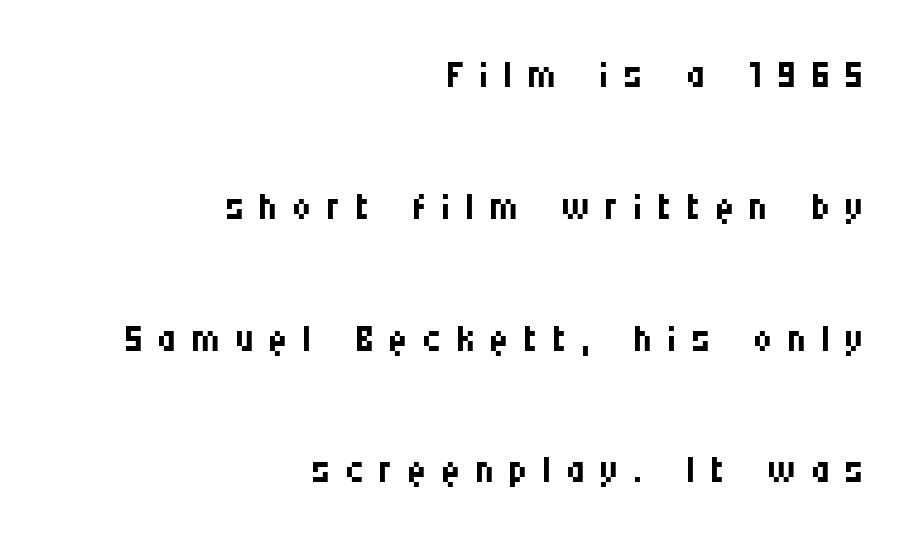
{"serif": "no", "italic": "no", "bold": "no", "weight": "regular", "width": "condensed", "stroke_contrast": "medium", "x_height": "large", "monospaced": "no", "underline": "no", "align": "right", "line_spacing": "loose", "line_spacing_ratio": 2.44, "letter_spacing": "wide", "letter_spacing_em": 0.26, "glyph_px": 54}
